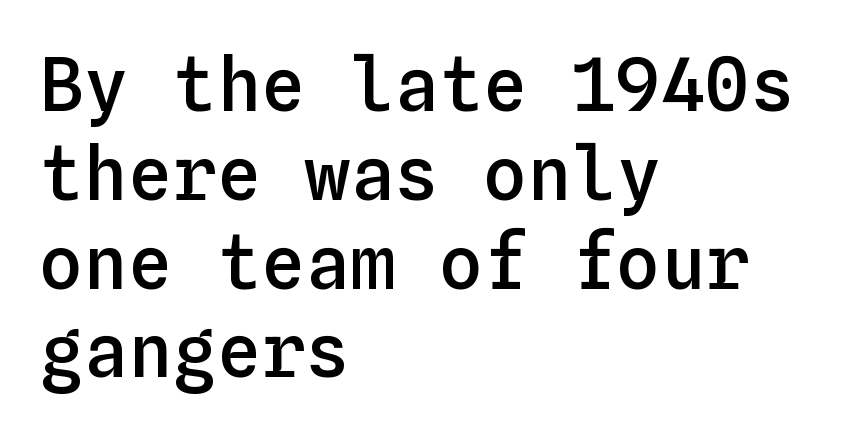
Ordinary non-slanted type is in use. Every character here occupies the same horizontal width, giving the sample a typewriter-like rhythm. Has an underline been added? It has not. No extra tracking has been applied to these lines. The rendering anchors every line to the left-hand side.
